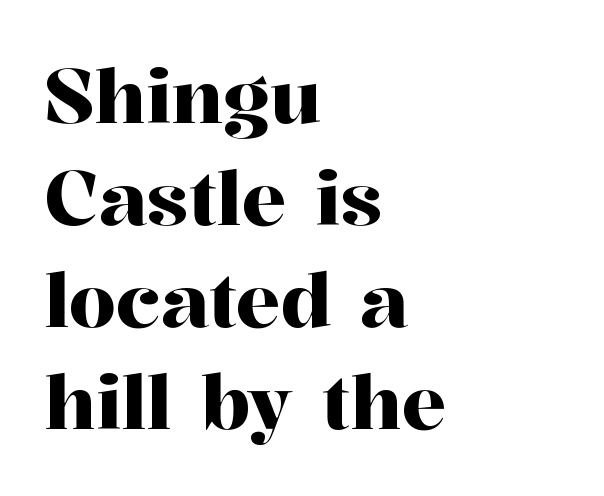
The image shows 75 px serif type, upright; set left-aligned, normal line spacing (1.36x), normal letter spacing, not underlined; high stroke contrast and a medium x-height.
